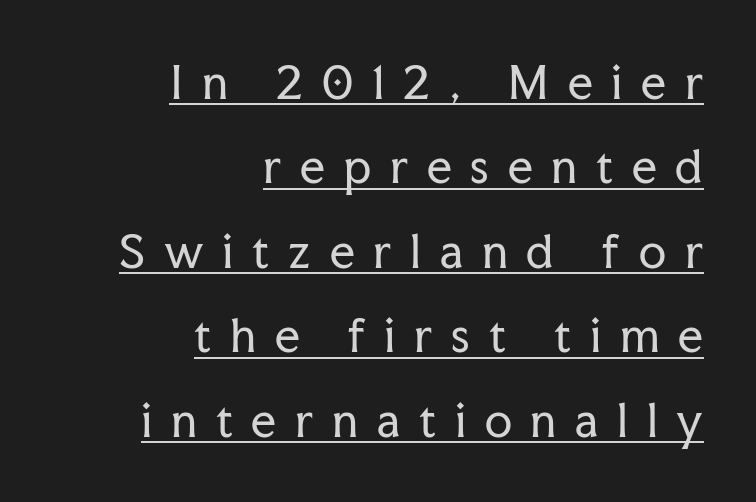
Q: Is the text bold? A: No.
Q: Is the text italic (slanted)? A: No, it is upright.
Q: Is the typeface a serif or a sans-serif typeface? A: Serif.
Q: Is the text underlined? A: Yes.
Q: How is the paragraph aligned? A: Right-aligned.
Q: Is the spacing between letters normal or unusually wide? A: Unusually wide.
Q: Is the spacing between lines tight, normal or loose? A: Loose.
Q: Width (condensed, normal, or wide)? A: Normal.
Q: Stroke contrast? A: Low.
Q: x-height? A: Medium.
Q: Monospaced? A: No.
